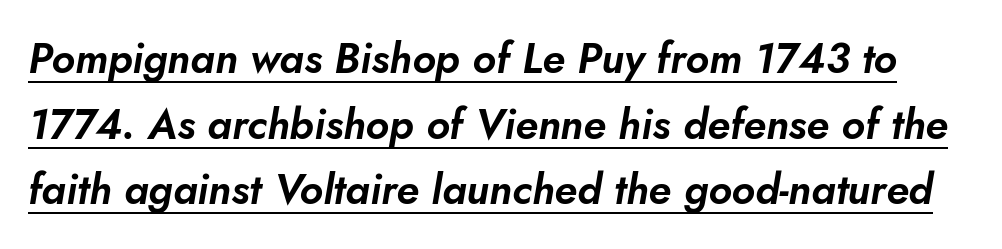
Q: Is the text italic (slanted)? A: Yes, it leans right by about 10 degrees.
Q: Is the text underlined? A: Yes.
Q: Is the spacing between letters normal or unusually wide? A: Normal.
Q: Is the spacing between lines tight, normal or loose? A: Normal.
Q: Width (condensed, normal, or wide)? A: Normal.
Q: Stroke contrast? A: Low.
Q: x-height? A: Small.
Q: Monospaced? A: No.
